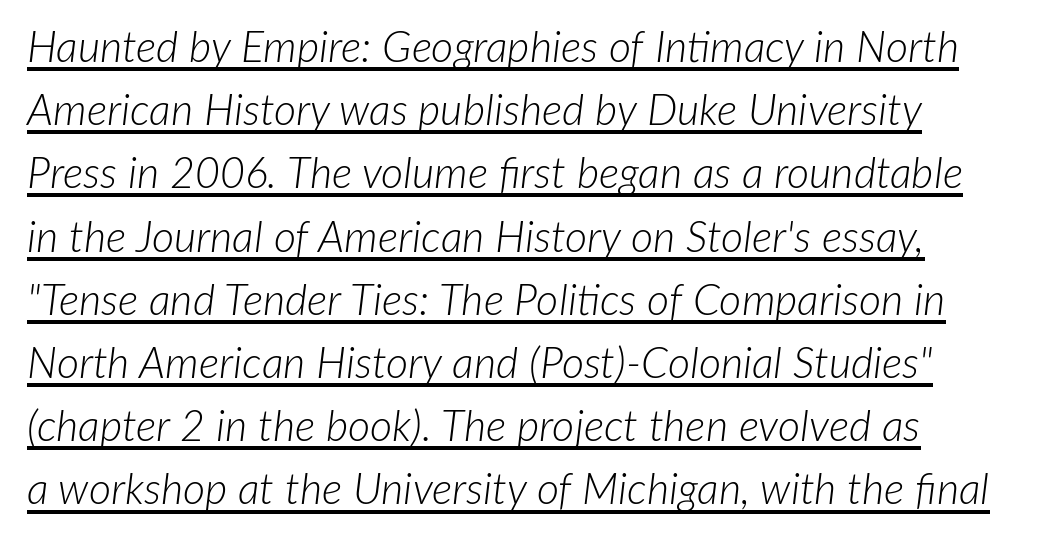
Honestly, the underline is the first thing you notice here. Tall strokes in this sample are angled rather than plumb. Vertical stems look standard width or narrower in stroke. Observe the ordinary spacing: letters are neighbours, not strangers. This block has exactly the height ordinary leading produces. You could not count columns in this text — the font is proportionally spaced.
